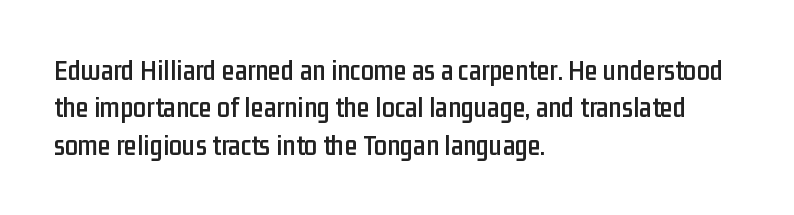
{"serif": "no", "italic": "no", "width": "condensed", "stroke_contrast": "low", "x_height": "medium", "monospaced": "no", "underline": "no", "align": "left", "line_spacing": "normal", "line_spacing_ratio": 1.29, "letter_spacing": "normal", "letter_spacing_em": 0.0, "glyph_px": 29}
